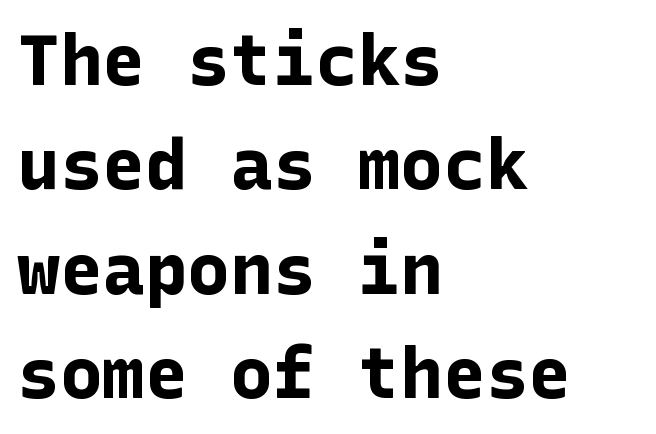
{"serif": "no", "italic": "no", "bold": "yes", "weight": "bold", "width": "normal", "stroke_contrast": "low", "x_height": "medium", "underline": "no", "align": "left", "line_spacing": "normal", "line_spacing_ratio": 1.47, "letter_spacing": "normal", "letter_spacing_em": 0.0, "glyph_px": 71}
